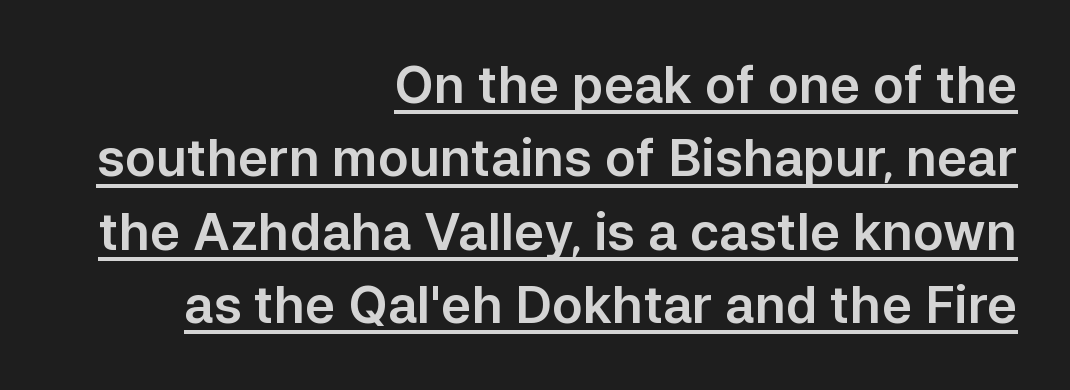
The image shows 51 px sans-serif type, upright; set right-aligned, normal line spacing (1.44x), normal letter spacing, underlined; low stroke contrast and a medium x-height.
